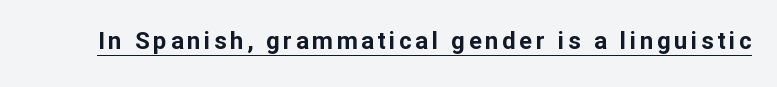
The image shows 24 px bold type, upright; set underlined.
